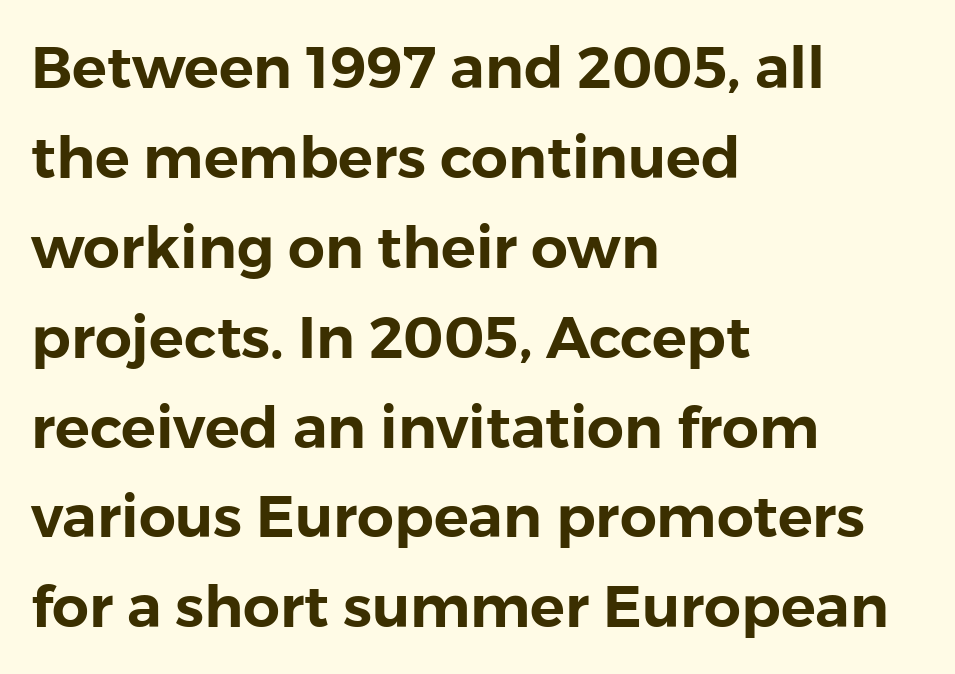
{"serif": "no", "italic": "no", "width": "normal", "stroke_contrast": "low", "x_height": "medium", "monospaced": "no", "underline": "no", "align": "left", "line_spacing": "normal", "line_spacing_ratio": 1.55, "letter_spacing": "normal", "letter_spacing_em": 0.0, "glyph_px": 58}
